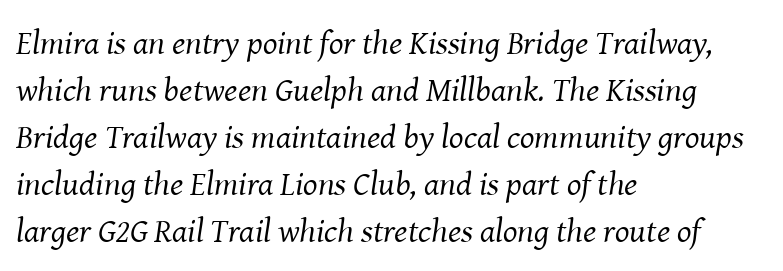
{"serif": "yes", "italic": "yes", "lean": "right", "slant_degrees": 8, "bold": "no", "weight": "regular", "width": "normal", "stroke_contrast": "medium", "x_height": "medium", "monospaced": "no", "underline": "no", "align": "left", "line_spacing": "normal", "line_spacing_ratio": 1.38, "letter_spacing": "normal", "letter_spacing_em": 0.0, "glyph_px": 34}
